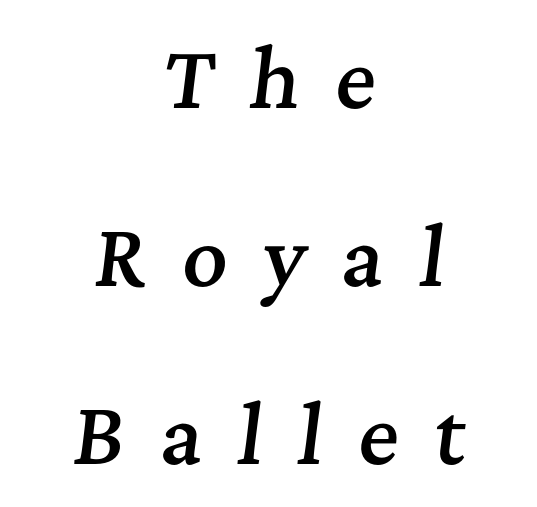
Note the varied advance widths — an 'i' is clearly narrower than an 'm'. The line-height multiplier appears high, well above default. Letter spacing: wide. Typesetter's note: demi weight, one step under bold. Bare-footed words on every line. Slant detected: the letters are inclined.
